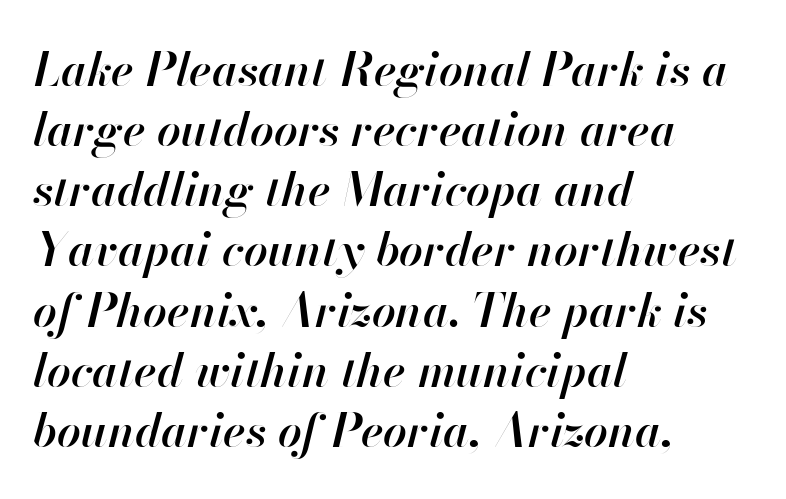
The image shows 47 px semibold type, italic (leaning right); set left-aligned, normal line spacing (1.28x), normal letter spacing, not underlined; high stroke contrast and a small x-height.
